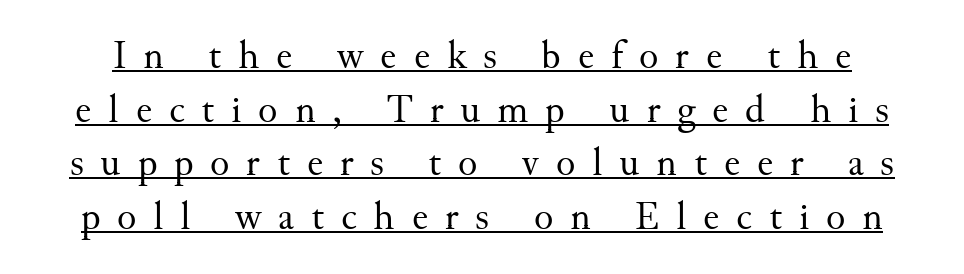
{"serif": "yes", "italic": "no", "bold": "no", "weight": "regular", "width": "normal", "stroke_contrast": "medium", "x_height": "small", "monospaced": "no", "underline": "yes", "line_spacing": "normal", "line_spacing_ratio": 1.34, "letter_spacing": "wide", "letter_spacing_em": 0.42, "glyph_px": 40}
